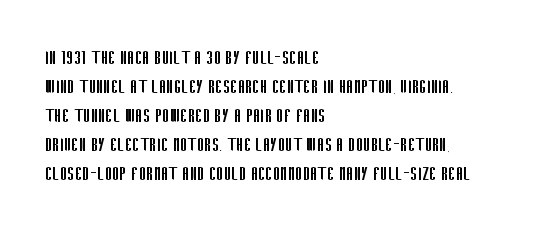
{"italic": "no", "bold": "no", "underline": "no", "align": "left", "line_spacing": "normal", "line_spacing_ratio": 1.32, "letter_spacing": "normal", "letter_spacing_em": 0.0, "glyph_px": 22}
